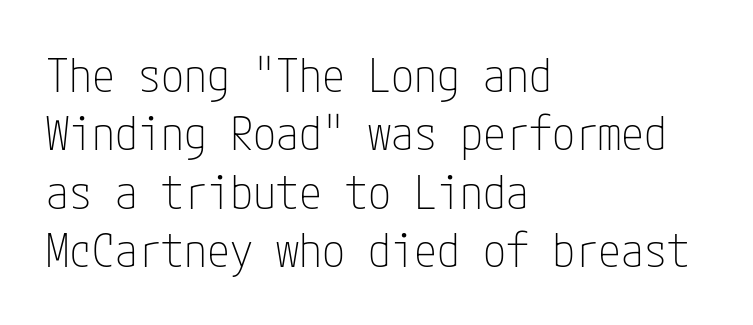
{"serif": "no", "italic": "no", "bold": "no", "weight": "thin", "width": "condensed", "stroke_contrast": "low", "x_height": "medium", "underline": "no", "align": "left", "line_spacing": "normal", "line_spacing_ratio": 1.27, "letter_spacing": "normal", "letter_spacing_em": 0.0, "glyph_px": 46}
